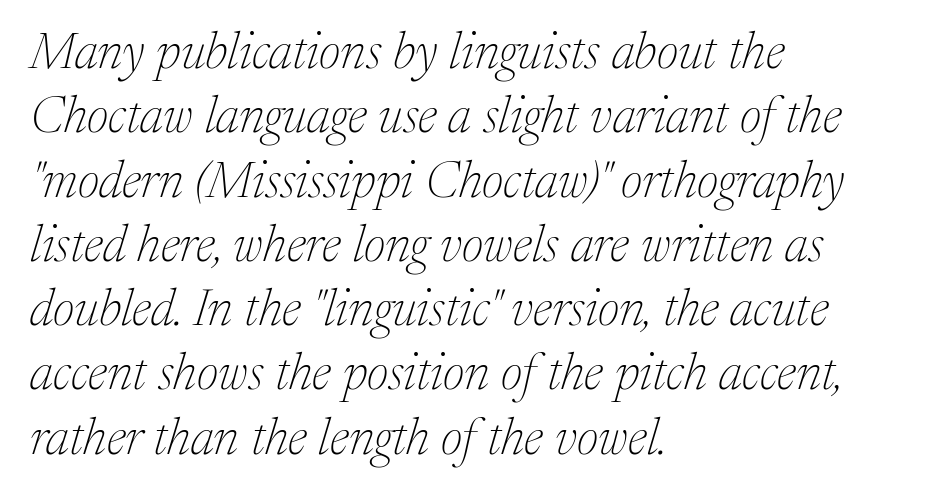
Q: Is the text bold? A: No.
Q: Is the text italic (slanted)? A: Yes, it leans right by about 17 degrees.
Q: Is the typeface a serif or a sans-serif typeface? A: Serif.
Q: Is the text underlined? A: No.
Q: How is the paragraph aligned? A: Left-aligned.
Q: Is the spacing between letters normal or unusually wide? A: Normal.
Q: Is the spacing between lines tight, normal or loose? A: Normal.
Q: Width (condensed, normal, or wide)? A: Normal.
Q: Stroke contrast? A: Medium.
Q: x-height? A: Medium.
Q: Monospaced? A: No.
